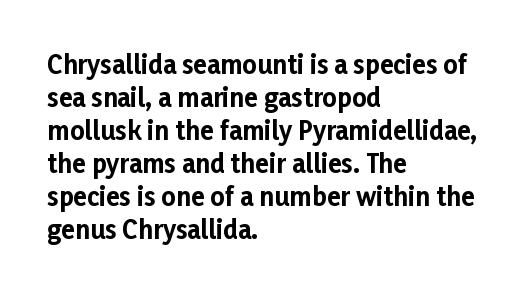
A full-strength bold gives these letters their thick strokes. The gaps between neighbouring characters are ordinary and unremarkable. The lines sit at an ordinary, default distance from one another. Descender tails drop into unmarked territory.
